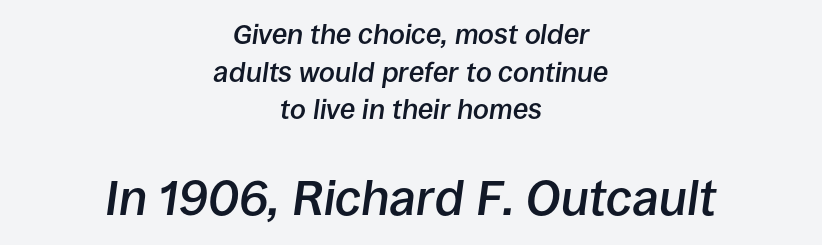
{"italic": "yes", "lean": "right", "slant_degrees": 8, "bold": "semi", "weight": "semibold", "width": "normal", "stroke_contrast": "low", "x_height": "large", "monospaced": "no", "underline": "no", "align": "center", "line_spacing": "normal", "line_spacing_ratio": 1.34, "letter_spacing": "normal", "letter_spacing_em": 0.0, "larger_block": "second", "size_ratio": 1.75, "glyph_px": 49}
